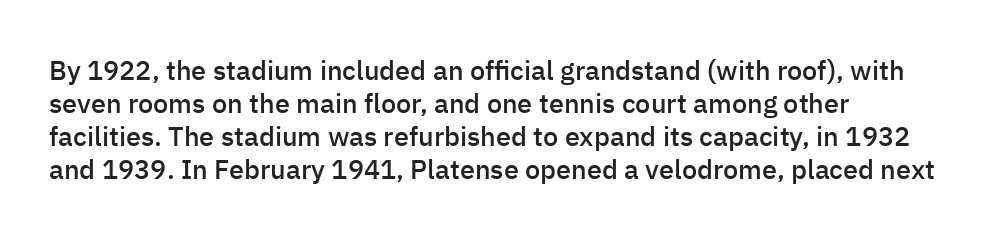
The compositor pushed each line to the left boundary. The space beneath each line is pristine and unruled. Moderately thickened strokes mark this as semibold type. Letter spacing: default. Quick note: not italic, upright.
